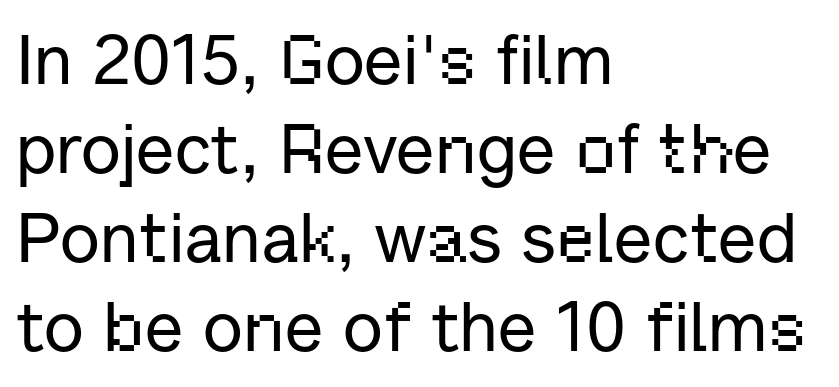
Does extra space separate the letters? No, they use regular spacing. This rendering features lettering with no underline. These lines are set flush left with a ragged right edge. A typesetter would mark this as roman, not italic.
